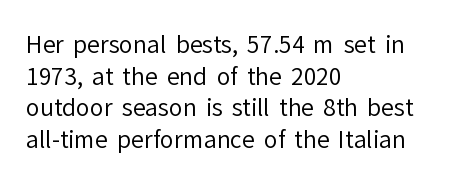
The strokes are not fattened; the text isn't bold. Beneath every word, the page is bare. Every row of glyphs begins at an identical x-position on the left. In terms of posture, this sample is upright.
